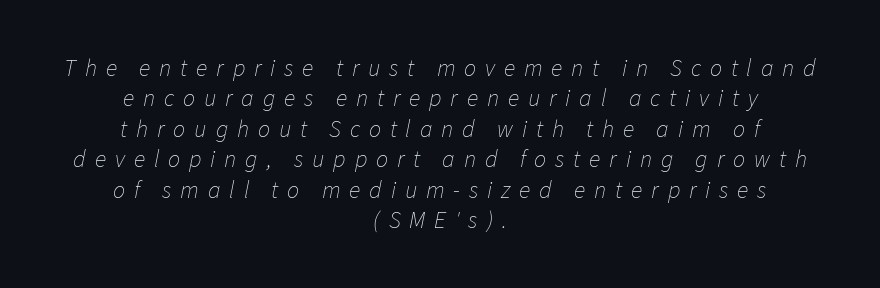
Is the type slanted? Yes — the strokes lean at a clear angle. Which margin do the lines hug? Neither — every line sits in the middle. The weight would be labelled regular, book, light, or lighter still. The passage shown stacks its lines at a standard gap. Words appear elongated and porous because spacing is wide.
